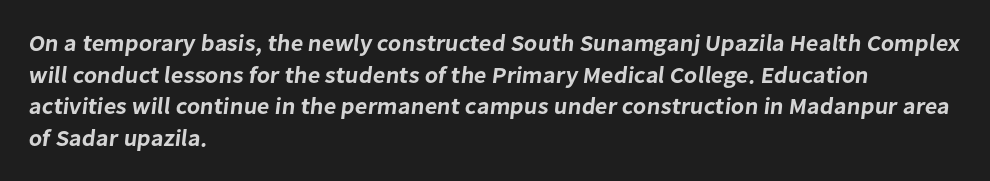
{"underline": "no", "align": "left", "line_spacing": "normal", "line_spacing_ratio": 1.37, "letter_spacing": "normal", "letter_spacing_em": 0.0, "glyph_px": 23}
